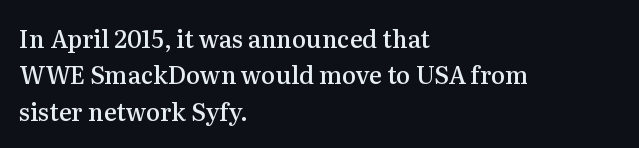
These lines keep a tight, regular rhythm from letter to letter. The foot of each line stays bare and open. The rag falls on the right side of this text block. The designer left line spacing at the default.
